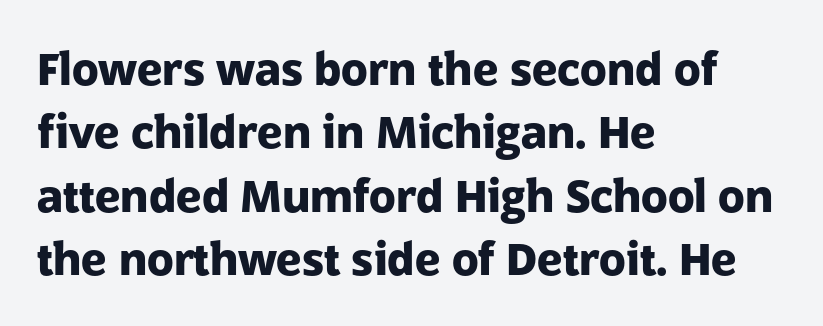
The vertical gap from one line to the next is medium. A typesetter would call this proportional, since set widths differ per character. The font family rendered here belongs to the sans-serif group. I'd describe the lettering as bold — thick and assertive. Check the space under the baseline: it is left empty.
